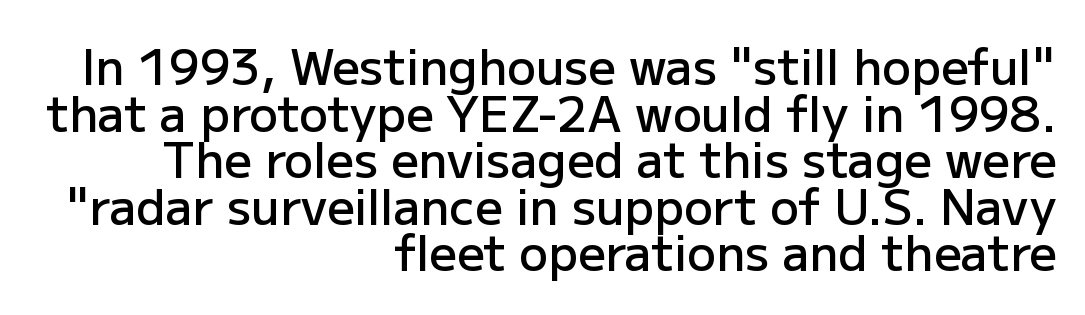
Font category for this specimen: sans-serif. Rows of type sit shoulder to shoulder in the vertical direction. The lettering stays uniformly vertical, giving the passage a roman look. This rendering features lettering with no underline.
